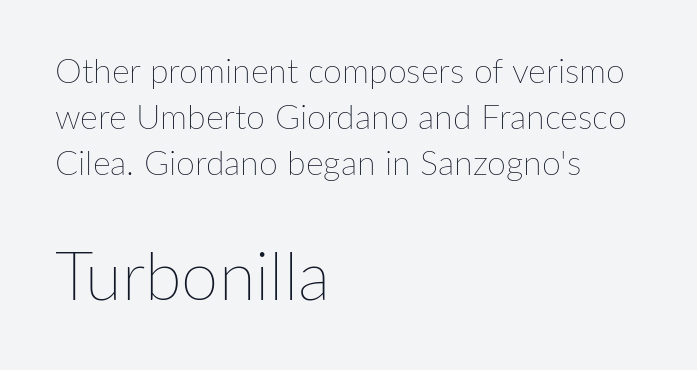
The image shows 67 px thin type, upright; set left-aligned, normal line spacing (1.35x), normal letter spacing, not underlined; the second (bottom) block is 1.97x larger; low stroke contrast and a medium x-height.
